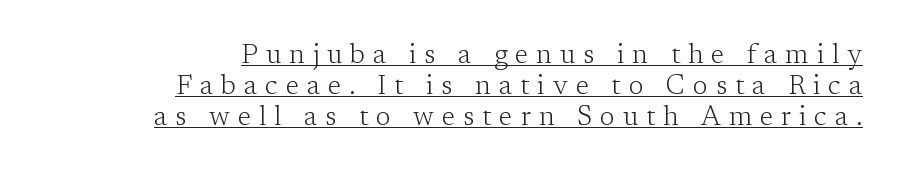
The image shows 27 px text type, upright; set right-aligned, tight line spacing (1.14x), unusually wide letter spacing (+0.3 em), underlined.
